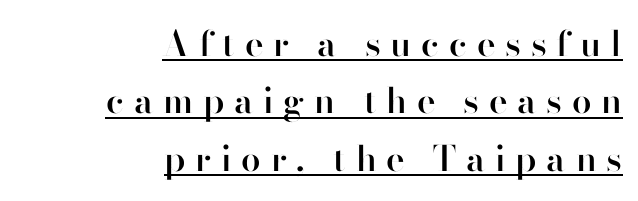
{"serif": "no", "italic": "no", "bold": "semi", "weight": "semibold", "width": "normal", "stroke_contrast": "high", "x_height": "small", "monospaced": "no", "underline": "yes", "align": "right", "line_spacing": "normal", "line_spacing_ratio": 1.64, "letter_spacing": "wide", "letter_spacing_em": 0.28, "glyph_px": 35}
